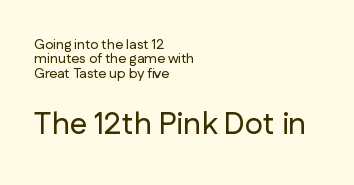
Q: Is the text italic (slanted)? A: No, it is upright.
Q: Is the typeface a serif or a sans-serif typeface? A: Sans-serif.
Q: Is the text underlined? A: No.
Q: How is the paragraph aligned? A: Left-aligned.
Q: Is the spacing between letters normal or unusually wide? A: Normal.
Q: Is the spacing between lines tight, normal or loose? A: Tight.
Q: Which block of text is set in a larger size, the first (top) or the second (bottom)? A: The second (bottom) one.
Q: Width (condensed, normal, or wide)? A: Normal.
Q: Stroke contrast? A: Low.
Q: x-height? A: Medium.
Q: Monospaced? A: No.
